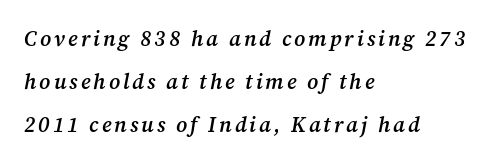
The vertical gap from one line to the next is large. Would a proofreader flag this as italicized? Yes. Visually the block forms a straight wall on the left and a jagged coastline on the right. Slightly chunky letters — semibold, I'd say, not full bold.
